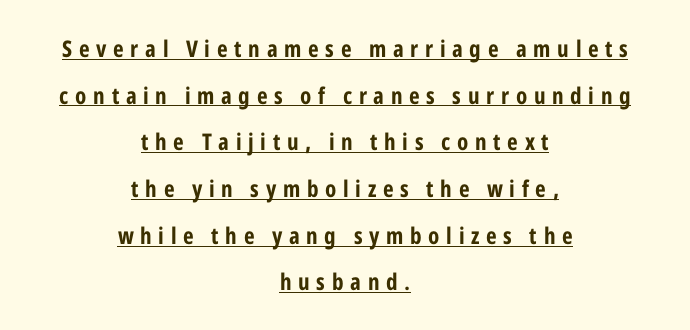
{"italic": "no", "bold": "yes", "underline": "yes", "align": "center", "line_spacing": "loose", "line_spacing_ratio": 2.03, "letter_spacing": "wide", "letter_spacing_em": 0.29, "glyph_px": 23}
